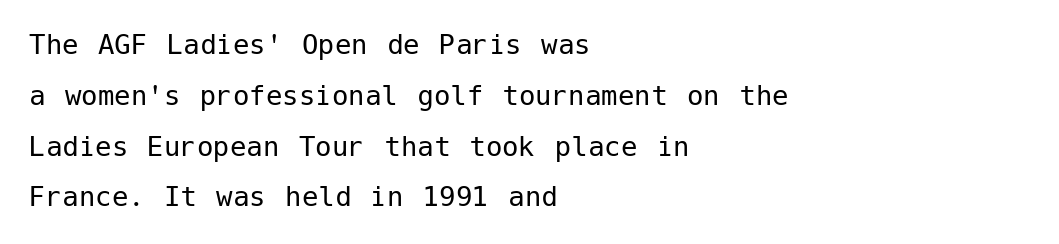
Q: Is the text bold? A: No.
Q: Is the text italic (slanted)? A: No, it is upright.
Q: Is the typeface a serif or a sans-serif typeface? A: Sans-serif.
Q: Is the text underlined? A: No.
Q: How is the paragraph aligned? A: Left-aligned.
Q: Is the spacing between letters normal or unusually wide? A: Normal.
Q: Is the spacing between lines tight, normal or loose? A: Normal.
Q: Width (condensed, normal, or wide)? A: Normal.
Q: Stroke contrast? A: Low.
Q: x-height? A: Medium.
